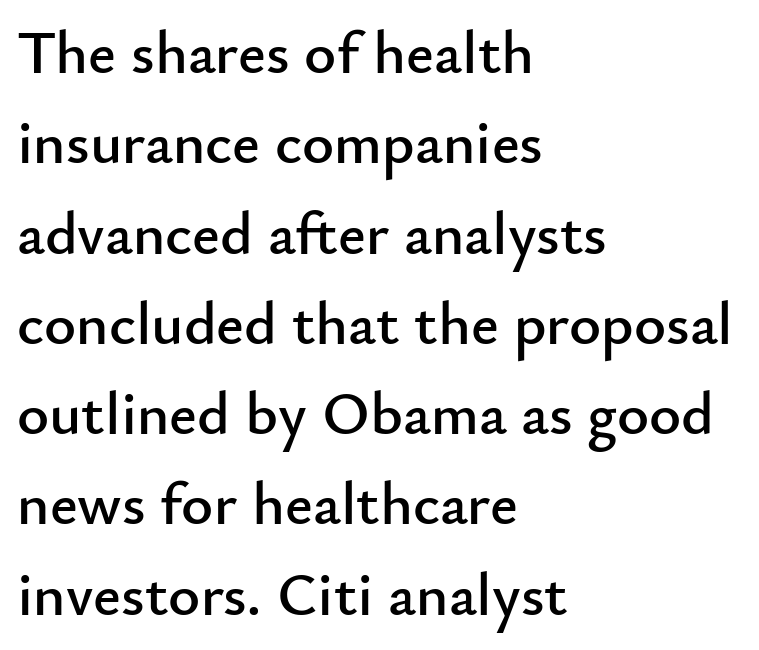
Looks like regular typesetting: each glyph gets only the width it needs. Nobody drew a line under any word here. The type family on display is of the sans-serif kind. No extra tracking has been applied to these lines.
